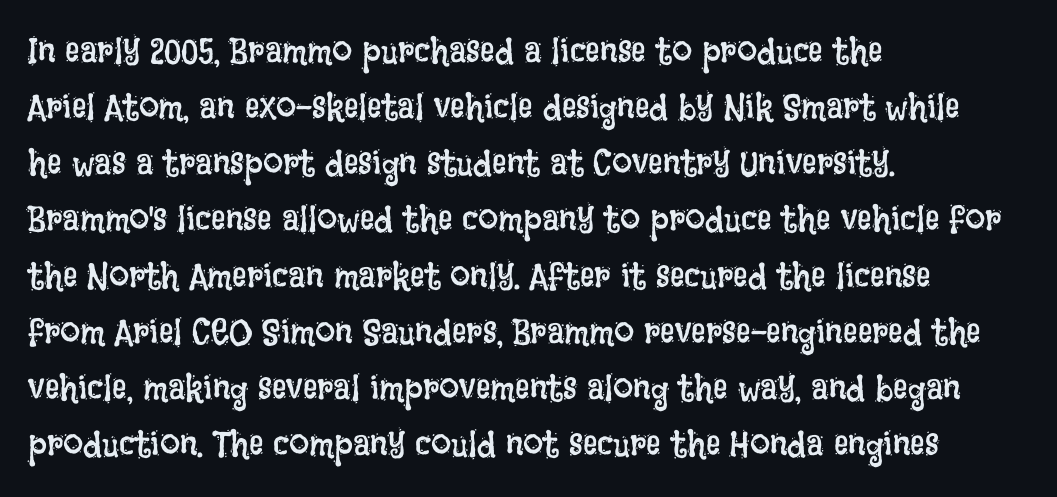
Vertical strokes here are truly vertical. A light-to-regular cut is what we see here. These lines are set flush left with a ragged right edge. Does the leading feel generous? No, just average. Do the characters align in a grid? No, the font is proportional. Words appear dense and cohesive because spacing is normal.
